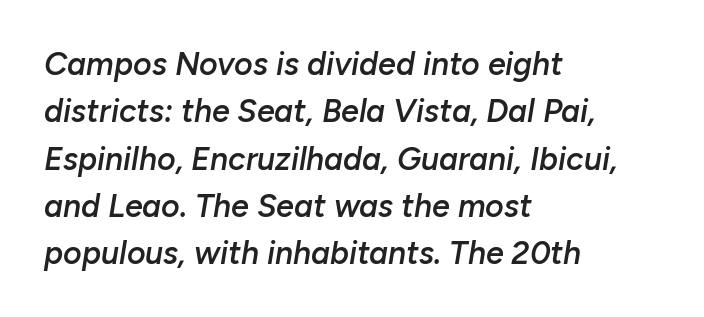
Q: Is the text bold? A: Semi-bold.
Q: Is the text italic (slanted)? A: Yes, it leans right by about 10 degrees.
Q: Is the text underlined? A: No.
Q: How is the paragraph aligned? A: Left-aligned.
Q: Is the spacing between letters normal or unusually wide? A: Normal.
Q: Is the spacing between lines tight, normal or loose? A: Normal.
Q: Width (condensed, normal, or wide)? A: Normal.
Q: Stroke contrast? A: Low.
Q: x-height? A: Medium.
Q: Monospaced? A: No.
